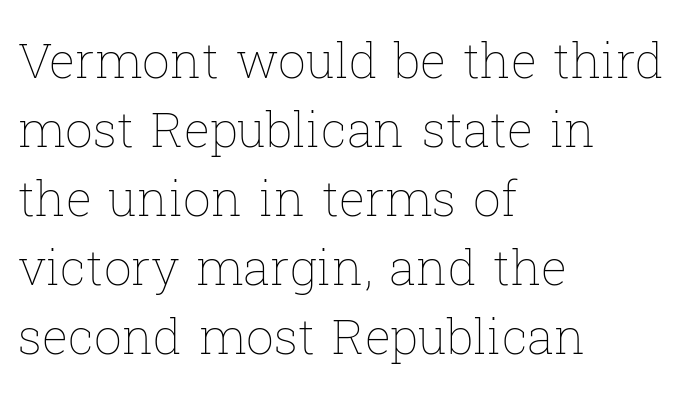
{"italic": "no", "bold": "no", "weight": "thin", "width": "normal", "stroke_contrast": "low", "x_height": "medium", "monospaced": "no", "underline": "no", "align": "left", "line_spacing": "normal", "line_spacing_ratio": 1.41, "letter_spacing": "normal", "letter_spacing_em": 0.0, "glyph_px": 49}
